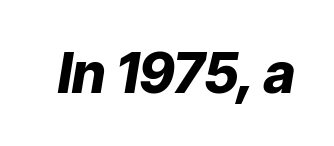
Q: Is the text bold? A: Yes.
Q: Is the text italic (slanted)? A: Yes, it leans right by about 9 degrees.
Q: Is the text underlined? A: No.
Q: Is the spacing between letters normal or unusually wide? A: Normal.
Q: Width (condensed, normal, or wide)? A: Normal.
Q: Stroke contrast? A: Low.
Q: x-height? A: Medium.
Q: Monospaced? A: No.
